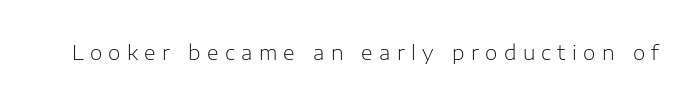
Q: Is the text bold? A: No.
Q: Is the text italic (slanted)? A: No, it is upright.
Q: Is the text underlined? A: No.
Q: Is the spacing between letters normal or unusually wide? A: Unusually wide.
